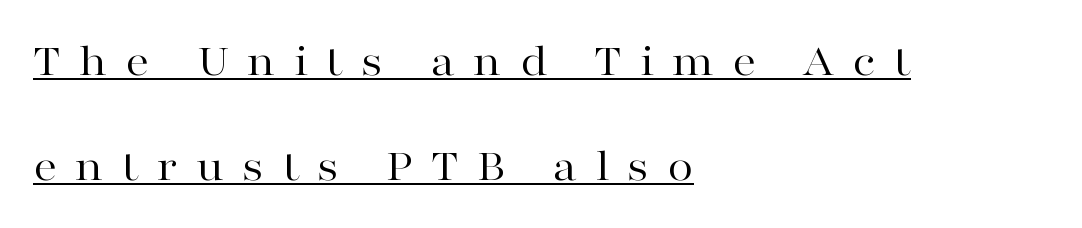
The image shows 47 px regular-weight, wide serif type, upright; set left-aligned, loose line spacing (2.23x), unusually wide letter spacing (+0.38 em), underlined; high stroke contrast and a medium x-height.
